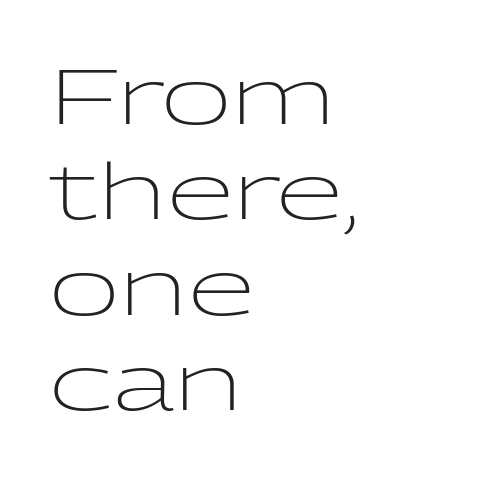
A clean baseline with only descenders dipping below it. Varying glyph widths throughout — classic text-font behaviour. Typographically, this falls in the sans-serif category. Vertical stems look standard width or narrower in stroke.
